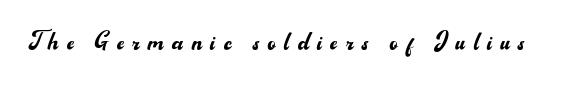
Characters follow at a spacing far wider than the type designer built in. The rendering uses natural spacing where letterforms have individual widths. Honestly, there is no underline to notice here at all. Look at the bottom of the vertical strokes: they stop flat, with no serifs.
